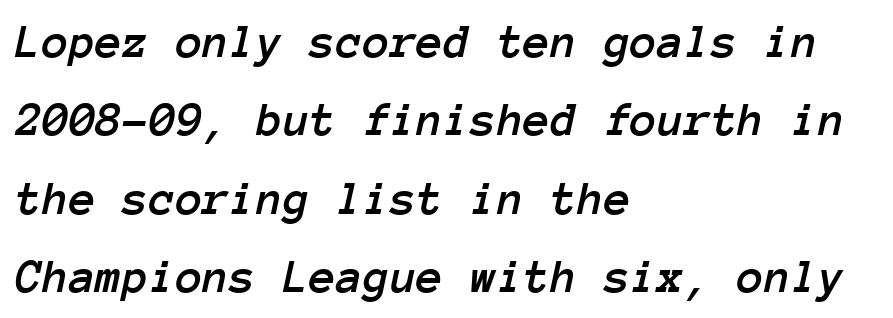
{"italic": "yes", "lean": "right", "slant_degrees": 12, "width": "normal", "stroke_contrast": "low", "x_height": "medium", "monospaced": "yes", "underline": "no", "align": "left", "line_spacing": "normal", "line_spacing_ratio": 1.6, "letter_spacing": "normal", "letter_spacing_em": 0.0, "glyph_px": 49}
